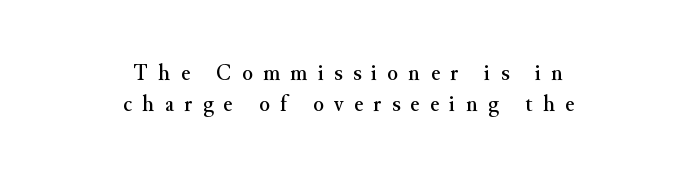
{"italic": "no", "underline": "no", "align": "center", "line_spacing": "normal", "line_spacing_ratio": 1.3, "letter_spacing": "wide", "letter_spacing_em": 0.44, "glyph_px": 24}
